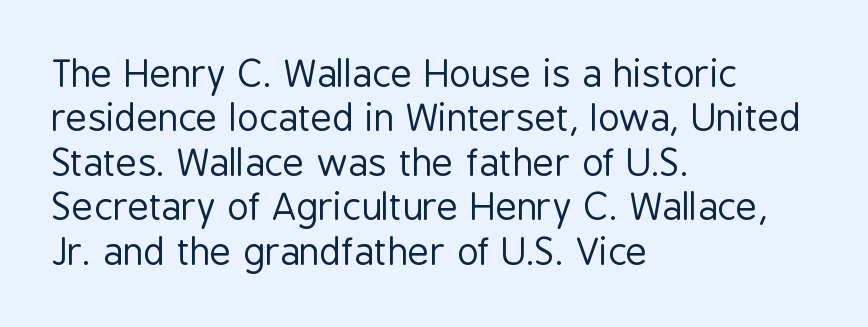
Each letter's strokes conclude bluntly, with no projecting serifs. Quick note: underline off. Weight class: somewhere from thin through regular. One-word summary of the alignment: left. Quick note: not italic, upright.
